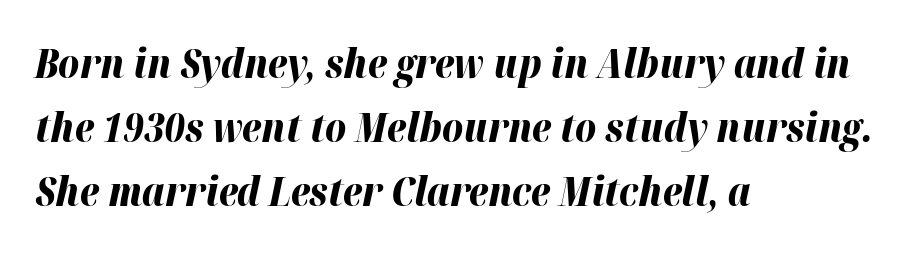
Q: Is the text bold? A: Yes.
Q: Is the text italic (slanted)? A: Yes, it leans right by about 12 degrees.
Q: Is the text underlined? A: No.
Q: How is the paragraph aligned? A: Left-aligned.
Q: Is the spacing between letters normal or unusually wide? A: Normal.
Q: Is the spacing between lines tight, normal or loose? A: Normal.
Q: Width (condensed, normal, or wide)? A: Normal.
Q: Stroke contrast? A: High.
Q: x-height? A: Medium.
Q: Monospaced? A: No.
